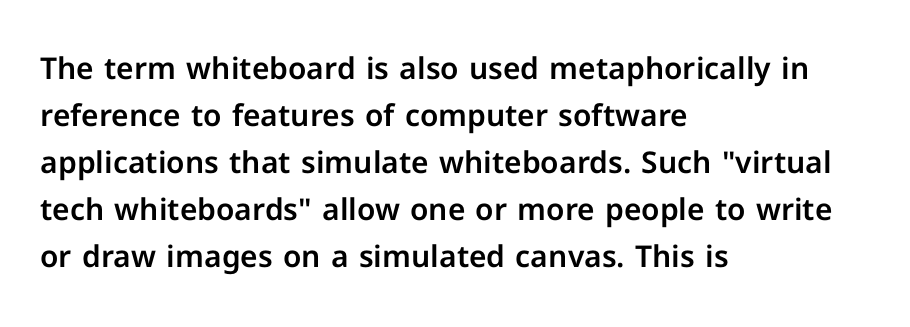
Q: Is the text italic (slanted)? A: No, it is upright.
Q: Is the typeface a serif or a sans-serif typeface? A: Sans-serif.
Q: Is the text underlined? A: No.
Q: How is the paragraph aligned? A: Left-aligned.
Q: Is the spacing between letters normal or unusually wide? A: Normal.
Q: Is the spacing between lines tight, normal or loose? A: Normal.
Q: Width (condensed, normal, or wide)? A: Normal.
Q: Stroke contrast? A: Low.
Q: x-height? A: Medium.
Q: Monospaced? A: No.
